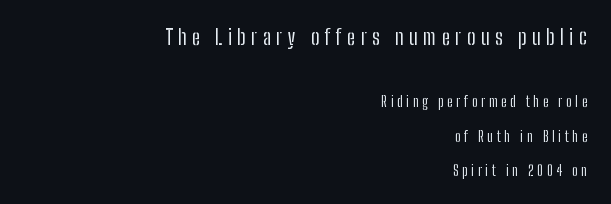
Q: Is the text bold? A: No.
Q: Is the text italic (slanted)? A: No, it is upright.
Q: Is the text underlined? A: No.
Q: How is the paragraph aligned? A: Right-aligned.
Q: Is the spacing between letters normal or unusually wide? A: Unusually wide.
Q: Is the spacing between lines tight, normal or loose? A: Loose.
Q: Which block of text is set in a larger size, the first (top) or the second (bottom)? A: The first (top) one.
